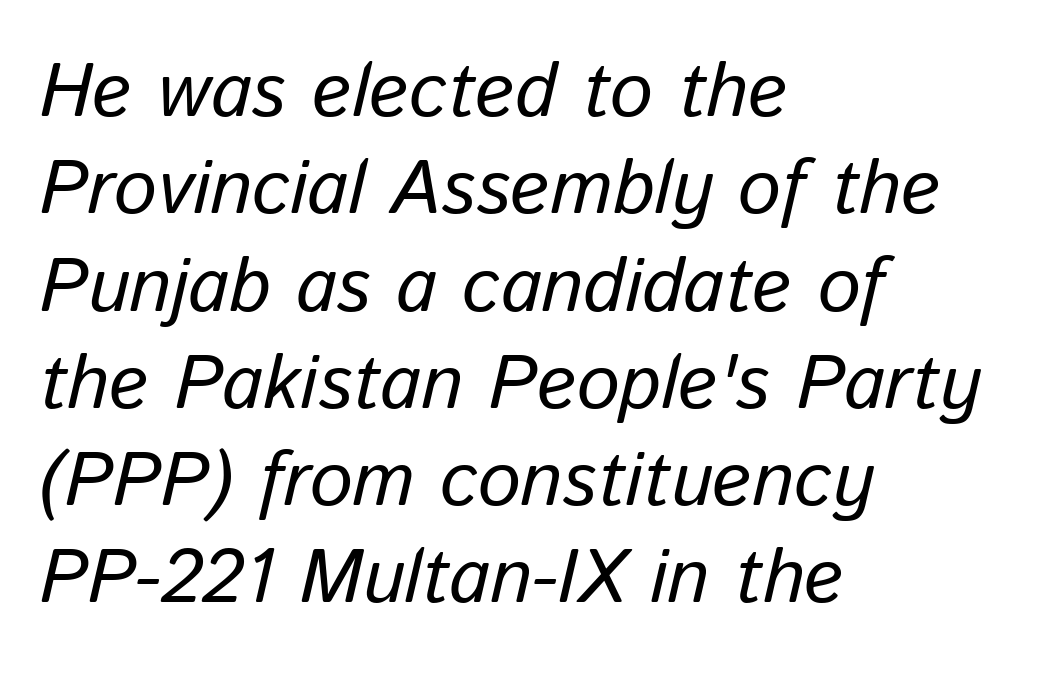
Q: Is the text italic (slanted)? A: Yes, it leans right by about 13 degrees.
Q: Is the text underlined? A: No.
Q: How is the paragraph aligned? A: Left-aligned.
Q: Is the spacing between letters normal or unusually wide? A: Normal.
Q: Is the spacing between lines tight, normal or loose? A: Normal.
Q: Width (condensed, normal, or wide)? A: Normal.
Q: Stroke contrast? A: Low.
Q: x-height? A: Medium.
Q: Monospaced? A: No.
